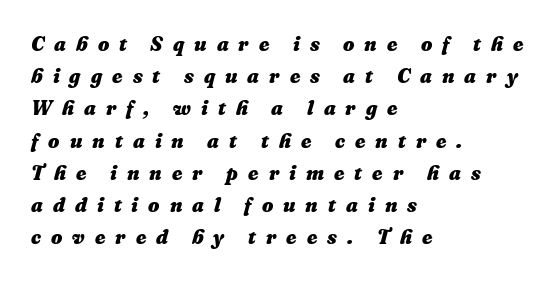
Its strokes are broad and dark, the hallmark of bold type. What's the leading like? Ordinary, nothing unusual. Italic: yes, the glyphs are oblique. Reading down the block, your eye returns to a fixed left position each line. Letter spacing: wide.
